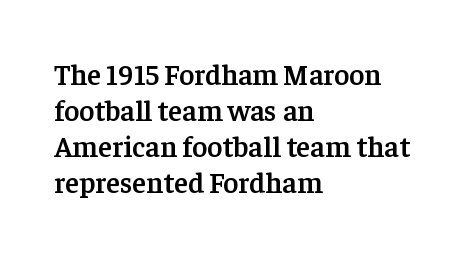
A typesetter would mark this as roman, not italic. These lines are composed in type with serifs. The lines in this sample share a left origin and differ only in where they stop. Every letter is mildly thick-stroked: semibold rather than bold. Spacing between characters is what you'd get straight out of the box.
